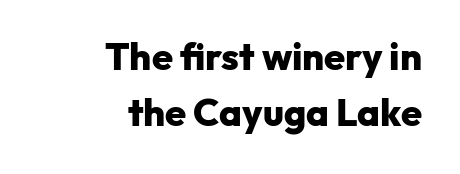
The type family on display is of the sans-serif kind. Each glyph is drawn with heavy, bold strokes. Rule under the text: the space is simply empty. The rag falls on the left side of this text block. Here the glyphs are tracked normally, forming tight word shapes. The line-height multiplier appears to be the usual default.
